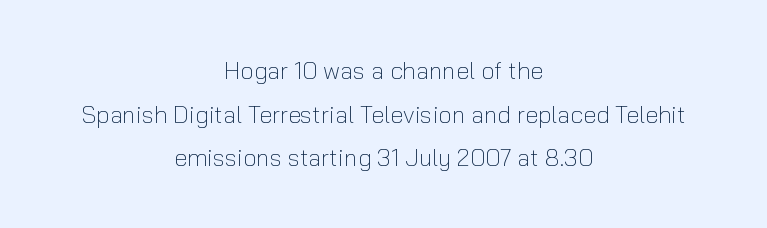
Glance below the letters and you will spot only blank space. Both edges are ragged and mirror each other, which tells us the setting is centered. The letters stand straight up with perfectly vertical stems. No extra tracking has been applied to these lines. No extra ink here — the face is not bold.
